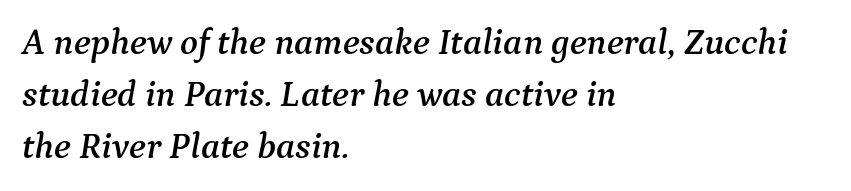
Q: Is the text italic (slanted)? A: Yes, it leans right by about 9 degrees.
Q: Is the typeface a serif or a sans-serif typeface? A: Serif.
Q: Is the text underlined? A: No.
Q: How is the paragraph aligned? A: Left-aligned.
Q: Is the spacing between letters normal or unusually wide? A: Normal.
Q: Is the spacing between lines tight, normal or loose? A: Normal.
Q: Width (condensed, normal, or wide)? A: Normal.
Q: Stroke contrast? A: Medium.
Q: x-height? A: Medium.
Q: Monospaced? A: No.
